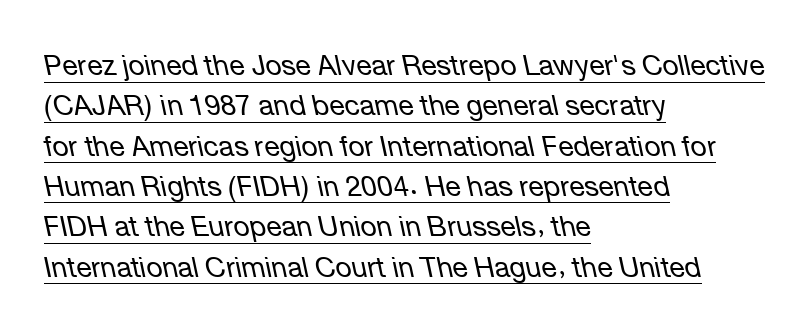
{"italic": "yes", "lean": "left", "slant_degrees": 12, "bold": "no", "weight": "regular", "width": "normal", "stroke_contrast": "low", "x_height": "medium", "monospaced": "no", "underline": "yes", "align": "left", "line_spacing": "normal", "line_spacing_ratio": 1.44, "letter_spacing": "normal", "letter_spacing_em": 0.0, "glyph_px": 28}
